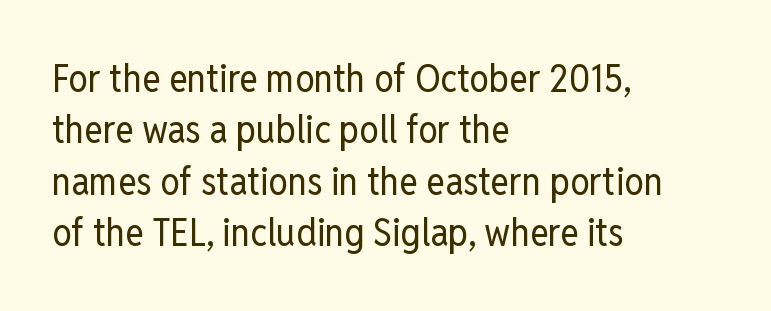
Tracking here is standard; glyphs follow each other at the usual distance. Every row of glyphs begins at an identical x-position on the left. Any mark beneath the type? The region is blank. Regarding leading, the lines here are spaced in the standard way. Classification — sans serif.
